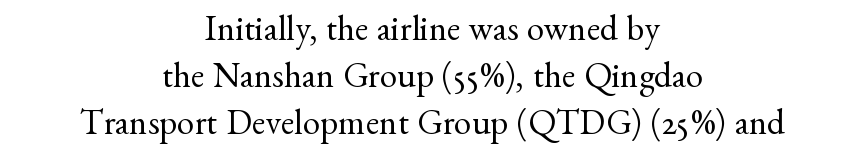
{"serif": "yes", "italic": "no", "bold": "no", "weight": "regular", "width": "normal", "stroke_contrast": "medium", "x_height": "small", "monospaced": "no", "underline": "no", "align": "center", "line_spacing": "normal", "line_spacing_ratio": 1.35, "letter_spacing": "normal", "letter_spacing_em": 0.0, "glyph_px": 35}
